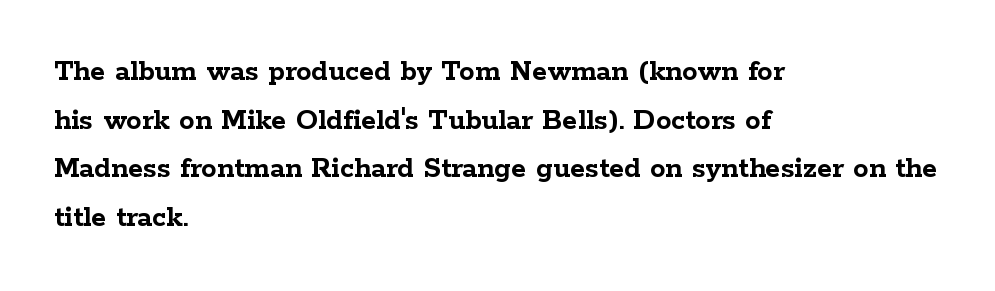
{"serif": "yes", "italic": "no", "bold": "yes", "weight": "semibold", "width": "wide", "stroke_contrast": "low", "x_height": "medium", "monospaced": "no", "underline": "no", "align": "left", "line_spacing": "normal", "line_spacing_ratio": 1.57, "letter_spacing": "normal", "letter_spacing_em": 0.0, "glyph_px": 31}
